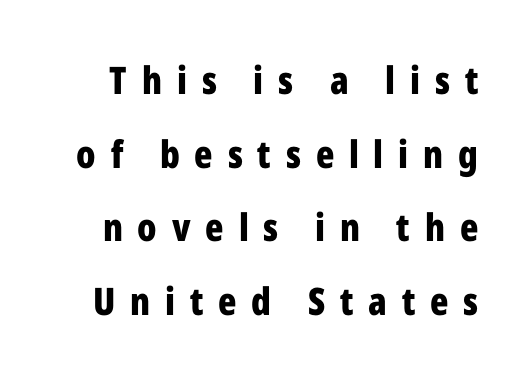
Regarding serifs, this sample does without them. If you drew a line through each stem, it would be perfectly vertical. Check under the words: just untouched page. Character widths vary here, with narrow letters taking less room than wide ones.
